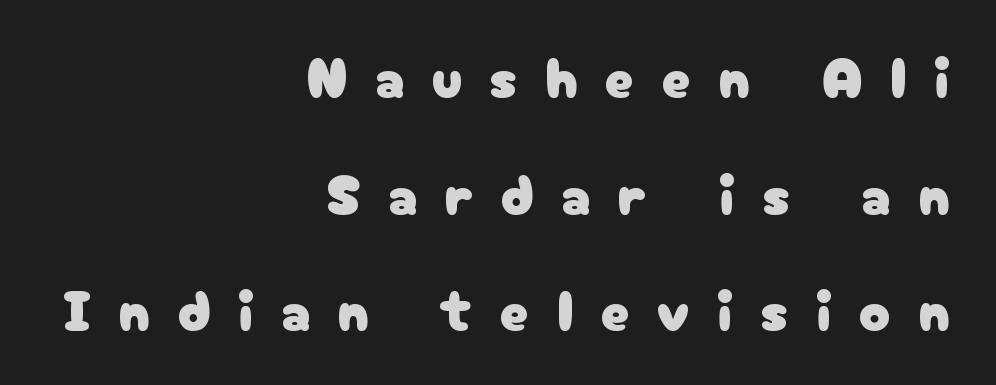
The leading is generous, giving the passage an open texture. The rendering anchors every line to the right-hand side. The baseline area is clear. Do the characters align in a grid? No, the font is proportional. The horizontal fit of the characters is loose and conspicuously gappy. Every character sits straight up, as roman type does.
